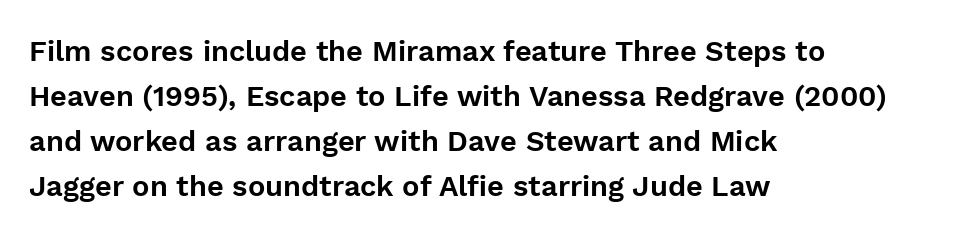
Q: Is the text italic (slanted)? A: No, it is upright.
Q: Is the typeface a serif or a sans-serif typeface? A: Sans-serif.
Q: Is the text underlined? A: No.
Q: How is the paragraph aligned? A: Left-aligned.
Q: Is the spacing between letters normal or unusually wide? A: Normal.
Q: Is the spacing between lines tight, normal or loose? A: Normal.
Q: Width (condensed, normal, or wide)? A: Normal.
Q: Stroke contrast? A: Low.
Q: x-height? A: Medium.
Q: Monospaced? A: No.
